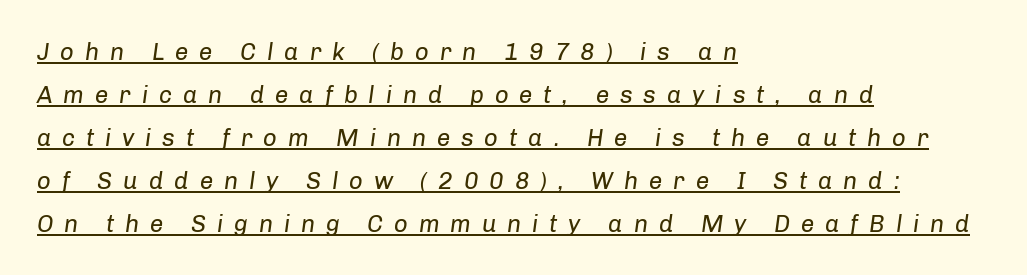
{"italic": "yes", "lean": "right", "slant_degrees": 8, "bold": "no", "underline": "yes", "align": "left", "line_spacing_ratio": 1.79, "letter_spacing": "wide", "letter_spacing_em": 0.45, "glyph_px": 24}
